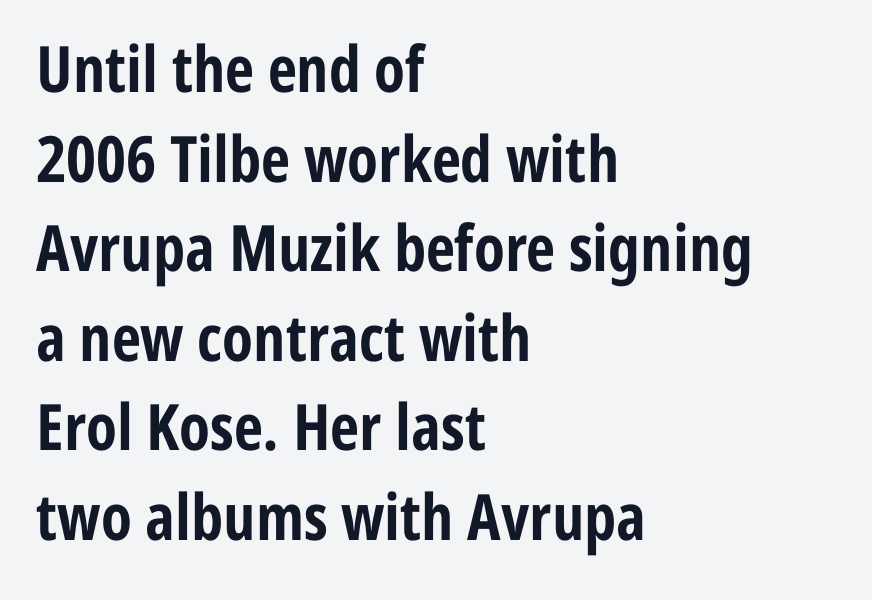
{"serif": "no", "italic": "no", "bold": "yes", "weight": "bold", "width": "condensed", "stroke_contrast": "low", "x_height": "medium", "monospaced": "no", "underline": "no", "align": "left", "line_spacing": "normal", "line_spacing_ratio": 1.4, "letter_spacing": "normal", "letter_spacing_em": 0.0, "glyph_px": 64}
